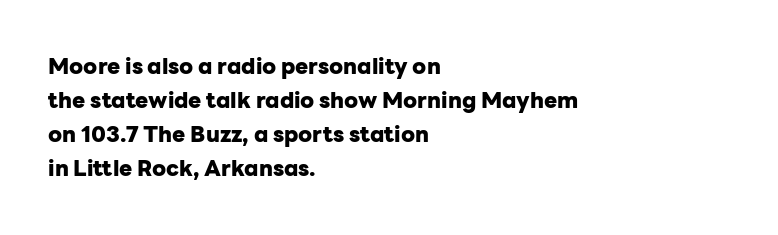
The image shows 22 px bold type, upright; set left-aligned, normal line spacing (1.55x), normal letter spacing, not underlined.
